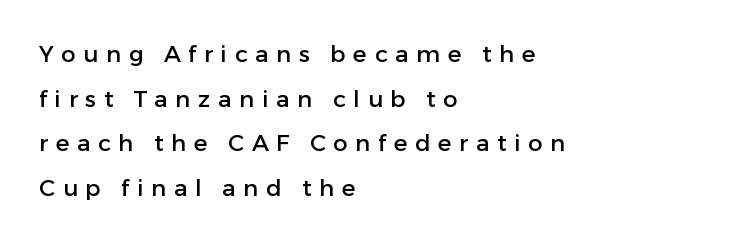
{"italic": "no", "underline": "no", "align": "left", "line_spacing": "loose", "line_spacing_ratio": 1.94, "letter_spacing": "wide", "letter_spacing_em": 0.33, "glyph_px": 23}
